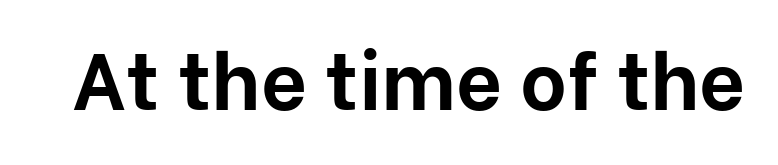
Classification — sans serif. The typesetting leans heavy: a genuine bold. The specimen omits any rule beneath the text block's lines. Here the designer chose a conventional face with non-uniform glyph widths.
